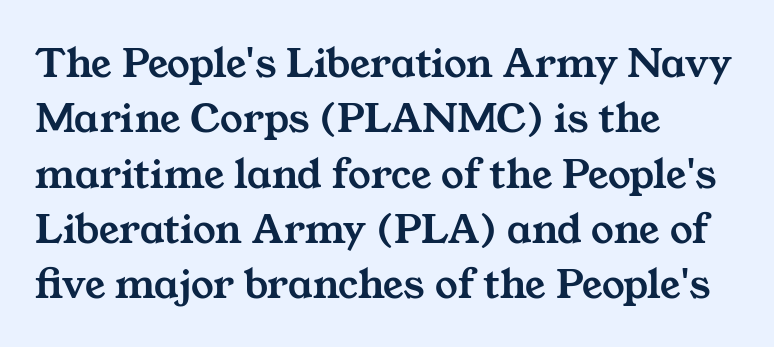
The image shows 45 px wide serif type; set left-aligned, line spacing 1.23x, normal letter spacing, not underlined; medium stroke contrast and a medium x-height.
